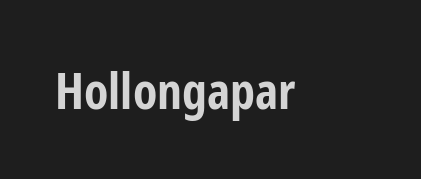
Every character sits straight up, as roman type does. Anything drawn beneath the words? Only blank space. Typographic density is high because the face is bold. Glyph-to-glyph distance matches everyday printed text. Do the characters align in a grid? No, the font is proportional.
